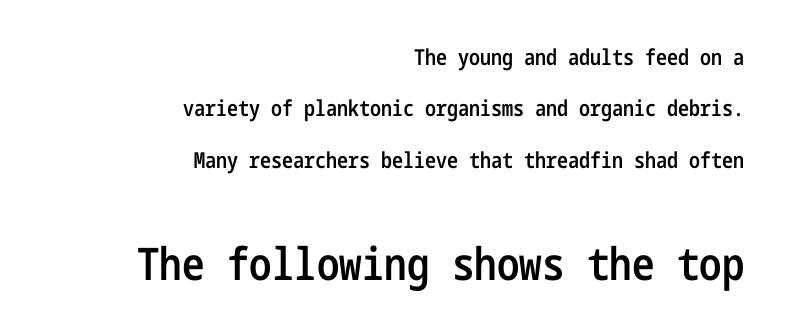
{"serif": "no", "italic": "no", "bold": "semi", "weight": "semibold", "width": "condensed", "stroke_contrast": "low", "x_height": "medium", "underline": "no", "align": "right", "line_spacing": "loose", "line_spacing_ratio": 2.34, "letter_spacing": "normal", "letter_spacing_em": 0.0, "larger_block": "second", "size_ratio": 2.05, "glyph_px": 45}
